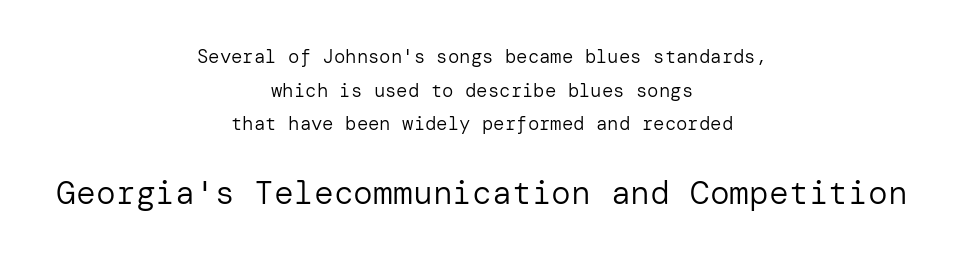
Of the two passages, the one underneath uses the larger point size. Check where the strokes stop: nothing finishes them off — pure sans. Is there any slant? The stems are plumb. The tracking reads as untouched default to a designer's eye.
